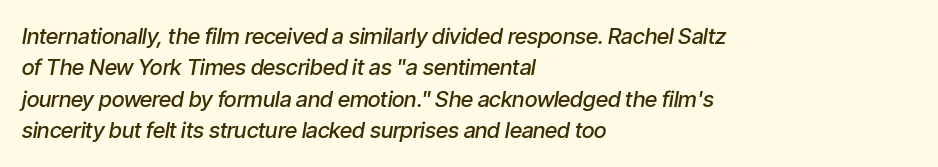
{"italic": "yes", "lean": "right", "slant_degrees": 9, "bold": "semi", "underline": "no", "align": "left", "line_spacing": "normal", "line_spacing_ratio": 1.43, "letter_spacing": "normal", "letter_spacing_em": 0.0, "glyph_px": 22}
